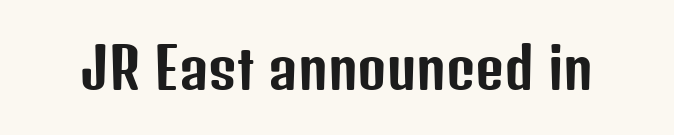
{"serif": "no", "italic": "no", "width": "condensed", "stroke_contrast": "low", "x_height": "medium", "monospaced": "no", "underline": "no", "letter_spacing": "normal", "letter_spacing_em": 0.0, "glyph_px": 56}
